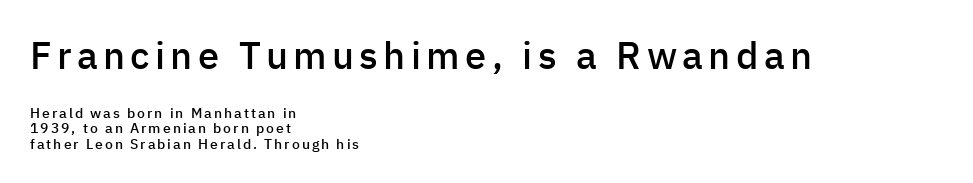
The image shows 38 px semibold sans-serif type, upright; set left-aligned, tight line spacing (1.11x), not underlined; the first (top) block is 2.71x larger; low stroke contrast and a medium x-height.
